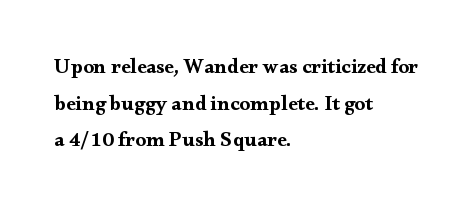
A roman cut, with each character standing at attention. Caption: standard tracking, unaltered. Clear beneath every line of the passage. Caption: bold face, heavy strokes.
